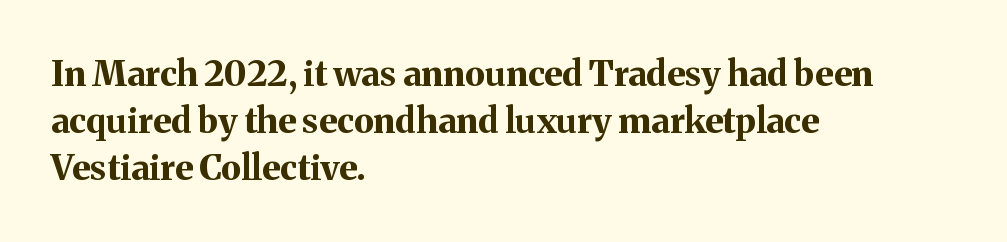
Q: Is the text bold? A: Yes.
Q: Is the text italic (slanted)? A: No, it is upright.
Q: Is the typeface a serif or a sans-serif typeface? A: Serif.
Q: Is the text underlined? A: No.
Q: How is the paragraph aligned? A: Left-aligned.
Q: Is the spacing between letters normal or unusually wide? A: Normal.
Q: Is the spacing between lines tight, normal or loose? A: Normal.
Q: Width (condensed, normal, or wide)? A: Normal.
Q: Stroke contrast? A: Medium.
Q: x-height? A: Medium.
Q: Monospaced? A: No.
